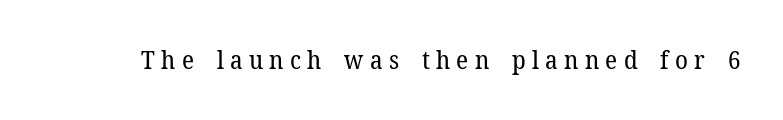
This is the regular roman posture of the typeface. This sample uses expanded letter spacing, leaving extra air between glyphs. No word sits above an underline. Ink coverage per letter is moderate at most.
